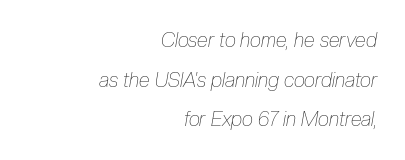
{"italic": "yes", "lean": "right", "slant_degrees": 10, "bold": "no", "underline": "no", "align": "right", "line_spacing": "loose", "line_spacing_ratio": 1.98, "letter_spacing": "normal", "letter_spacing_em": 0.0, "glyph_px": 20}
